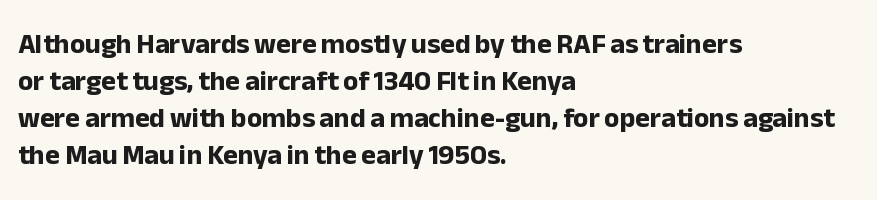
The face used here is rendered with its standard letterfit. The passage shown is typeset with a sans-serif family. Notice how descenders clear the ascenders below comfortably — that's standard leading. Note the varied advance widths — an 'i' is clearly narrower than an 'm'. The ragged edge is on the right, which tells us the setting is flush left. The string is rendered with underlining switched off.
